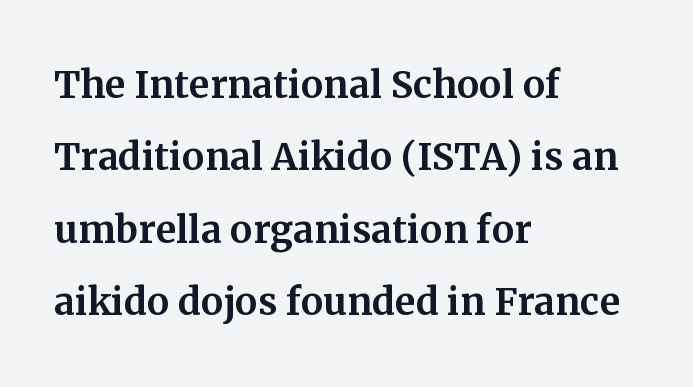
{"serif": "yes", "italic": "no", "width": "normal", "stroke_contrast": "medium", "x_height": "medium", "monospaced": "no", "underline": "no", "align": "left", "line_spacing": "normal", "line_spacing_ratio": 1.45, "letter_spacing": "normal", "letter_spacing_em": 0.0, "glyph_px": 50}
